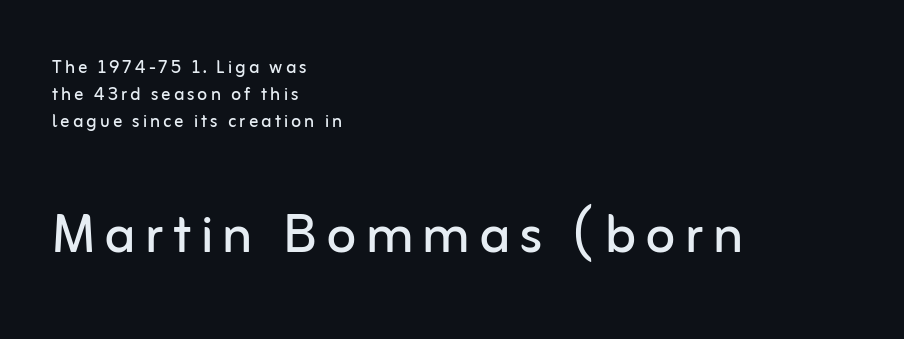
Look at the bottom of the vertical strokes: they stop flat, with no serifs. Each letter keeps its own natural width here, so spacing adapts to shape. Scale increases going downward across the two blocks. Is there any slant? The stems are plumb.
